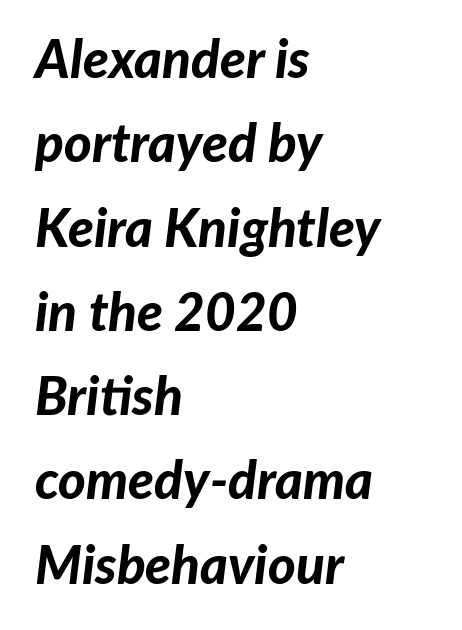
Vertical spacing — default. The string is rendered with underlining switched off. Typographic density is high because the face is bold. The whole block is typeset with a tilt. Between one letter and the next there's only the usual sliver of space.
